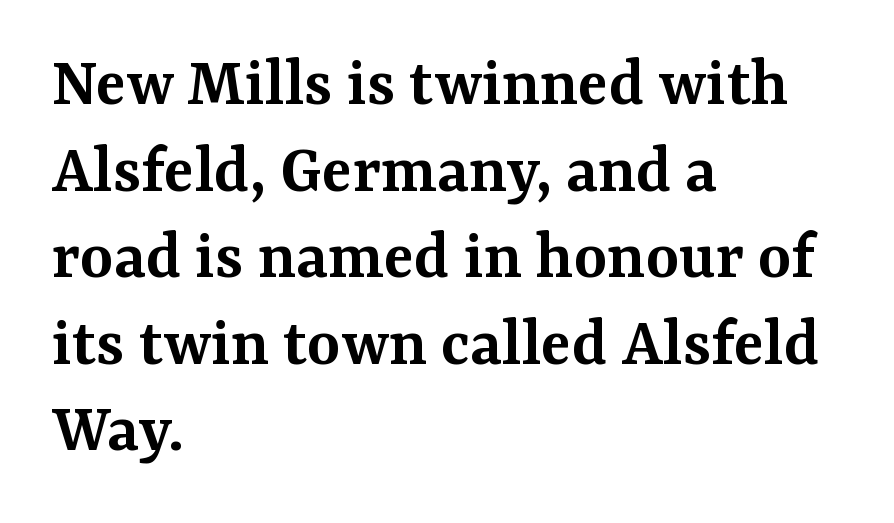
Q: Is the text bold? A: Semi-bold.
Q: Is the text italic (slanted)? A: No, it is upright.
Q: Is the typeface a serif or a sans-serif typeface? A: Serif.
Q: Is the text underlined? A: No.
Q: How is the paragraph aligned? A: Left-aligned.
Q: Is the spacing between letters normal or unusually wide? A: Normal.
Q: Width (condensed, normal, or wide)? A: Normal.
Q: Stroke contrast? A: Medium.
Q: x-height? A: Medium.
Q: Monospaced? A: No.
